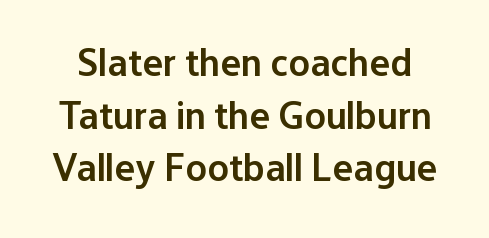
{"serif": "no", "italic": "no", "bold": "semi", "weight": "semibold", "width": "normal", "stroke_contrast": "low", "x_height": "medium", "monospaced": "no", "underline": "no", "line_spacing": "normal", "line_spacing_ratio": 1.35, "letter_spacing": "normal", "letter_spacing_em": 0.0, "glyph_px": 39}
